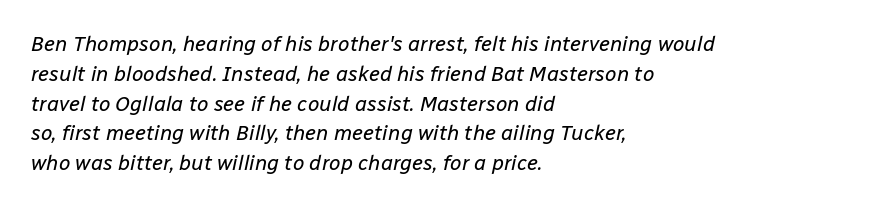
{"italic": "yes", "lean": "right", "slant_degrees": 12, "bold": "no", "underline": "no", "align": "left", "line_spacing": "normal", "line_spacing_ratio": 1.42, "letter_spacing": "normal", "letter_spacing_em": 0.0, "glyph_px": 21}
